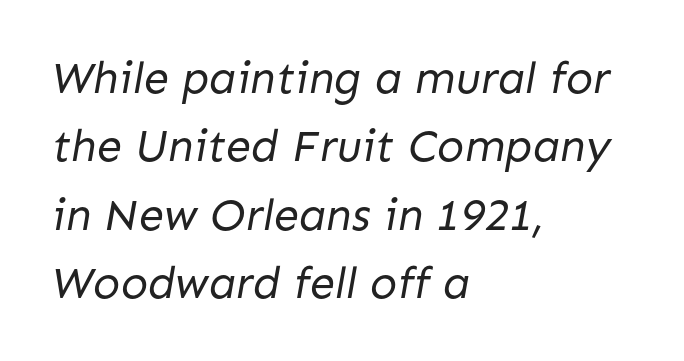
The rendering anchors every line to the left-hand side. Bare-footed words on every line. Letterform terminals end flat and unadorned throughout the passage. Stem width sits at or under what a default text font uses. Nobody touched the tracking dial on this one.
